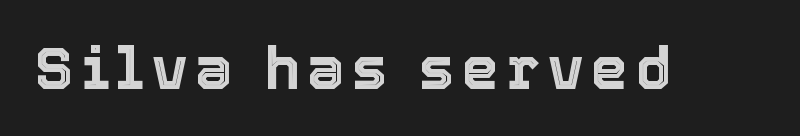
Q: Is the text italic (slanted)? A: No, it is upright.
Q: Is the text underlined? A: No.
Q: Width (condensed, normal, or wide)? A: Normal.
Q: x-height? A: Medium.
Q: Monospaced? A: No.
